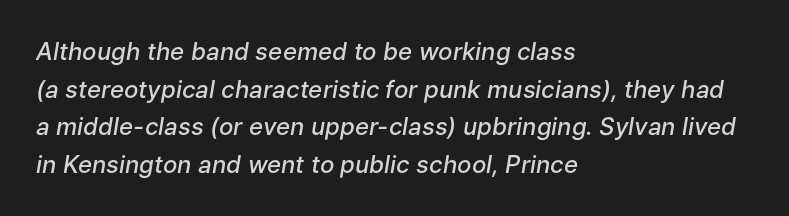
Q: Is the text bold? A: Semi-bold.
Q: Is the text italic (slanted)? A: Yes, it leans right by about 9 degrees.
Q: Is the text underlined? A: No.
Q: How is the paragraph aligned? A: Left-aligned.
Q: Is the spacing between letters normal or unusually wide? A: Normal.
Q: Is the spacing between lines tight, normal or loose? A: Normal.
